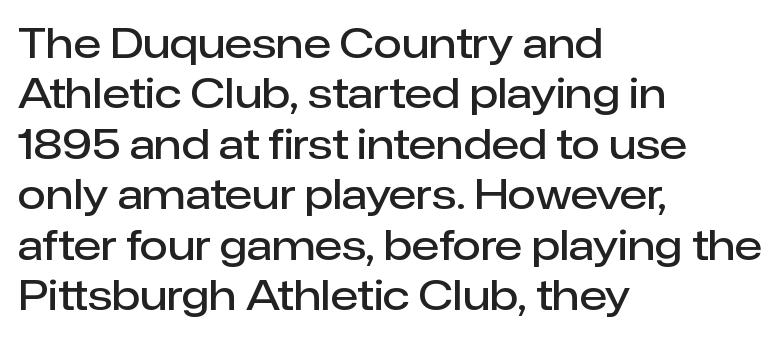
Q: Is the text bold? A: Semi-bold.
Q: Is the text italic (slanted)? A: No, it is upright.
Q: Is the typeface a serif or a sans-serif typeface? A: Sans-serif.
Q: Is the text underlined? A: No.
Q: How is the paragraph aligned? A: Left-aligned.
Q: Is the spacing between letters normal or unusually wide? A: Normal.
Q: Width (condensed, normal, or wide)? A: Normal.
Q: Stroke contrast? A: Low.
Q: x-height? A: Medium.
Q: Monospaced? A: No.
